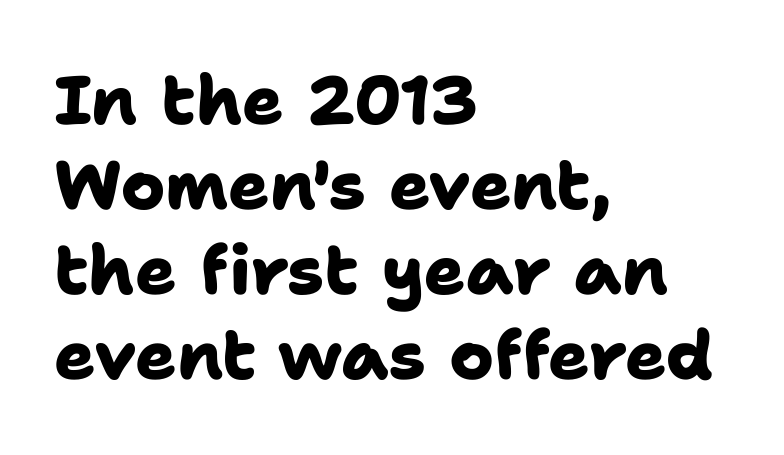
Q: Is the text bold? A: Yes.
Q: Is the typeface a serif or a sans-serif typeface? A: Sans-serif.
Q: Is the text underlined? A: No.
Q: How is the paragraph aligned? A: Left-aligned.
Q: Is the spacing between letters normal or unusually wide? A: Normal.
Q: Is the spacing between lines tight, normal or loose? A: Normal.
Q: Width (condensed, normal, or wide)? A: Normal.
Q: Stroke contrast? A: Low.
Q: x-height? A: Medium.
Q: Monospaced? A: No.
